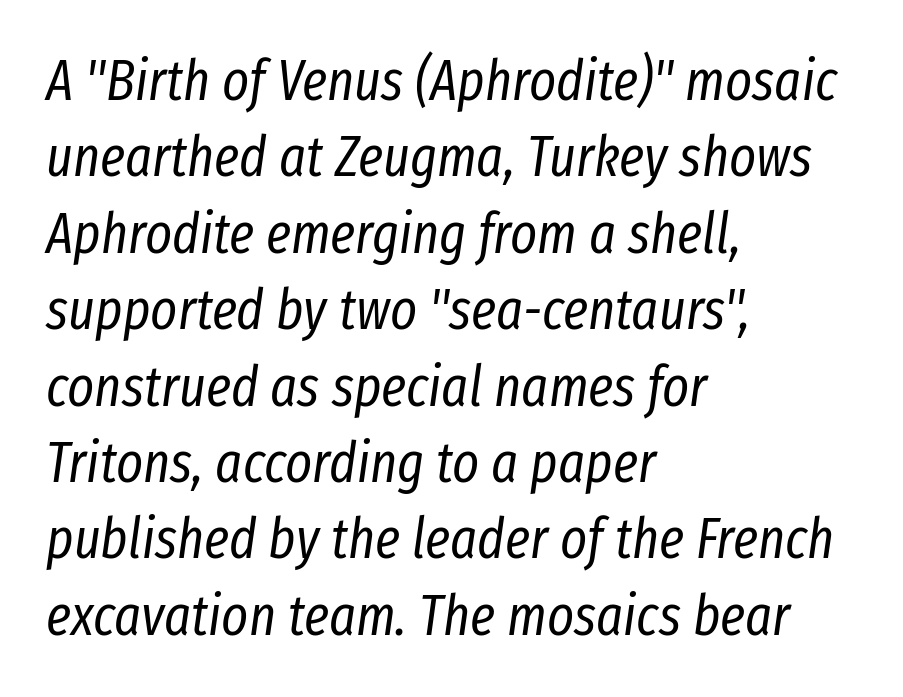
Q: Is the text bold? A: No.
Q: Is the text italic (slanted)? A: Yes, it leans right by about 8 degrees.
Q: Is the text underlined? A: No.
Q: How is the paragraph aligned? A: Left-aligned.
Q: Is the spacing between letters normal or unusually wide? A: Normal.
Q: Is the spacing between lines tight, normal or loose? A: Normal.
Q: Width (condensed, normal, or wide)? A: Condensed.
Q: Stroke contrast? A: Low.
Q: x-height? A: Medium.
Q: Monospaced? A: No.
